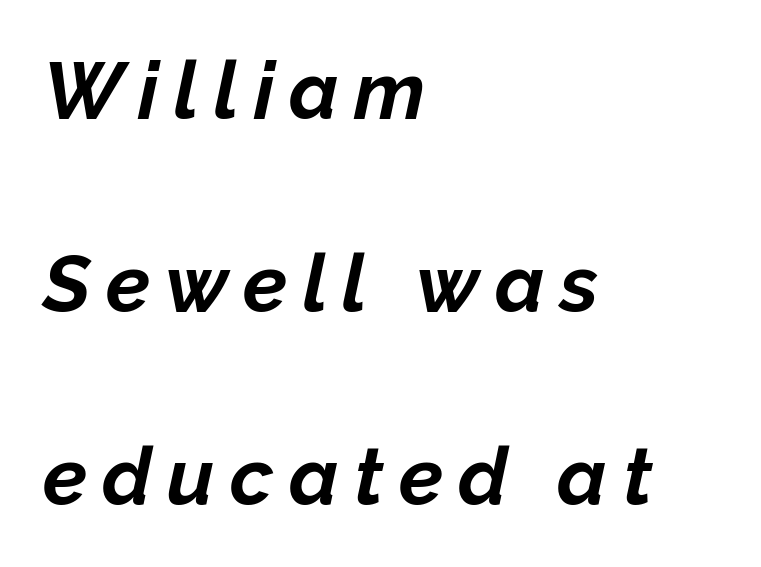
The image shows 80 px bold type, italic (leaning right); set left-aligned, loose line spacing (2.41x), not underlined; low stroke contrast and a medium x-height.
